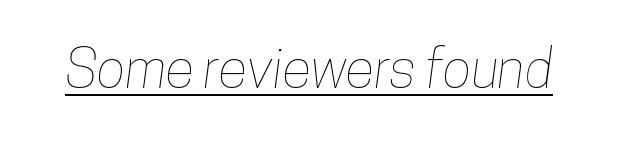
{"width": "condensed", "stroke_contrast": "low", "x_height": "medium", "monospaced": "no", "underline": "yes", "letter_spacing": "normal", "letter_spacing_em": 0.0, "glyph_px": 54}
